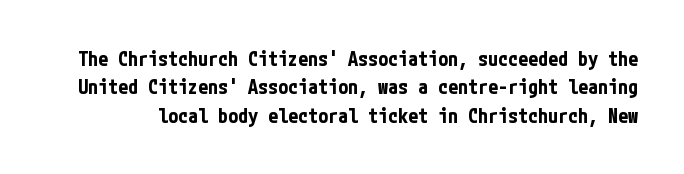
The image shows 20 px bold type, upright; set normal line spacing (1.42x), normal letter spacing, not underlined.
